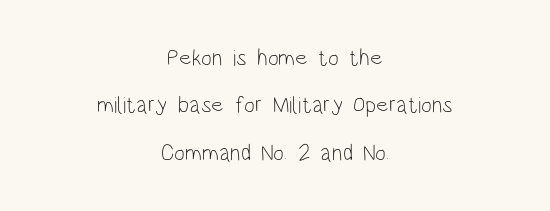
Q: Is the text bold? A: No.
Q: Is the text italic (slanted)? A: No, it is upright.
Q: Is the text underlined? A: No.
Q: How is the paragraph aligned? A: Centered.
Q: Is the spacing between letters normal or unusually wide? A: Normal.
Q: Is the spacing between lines tight, normal or loose? A: Loose.
